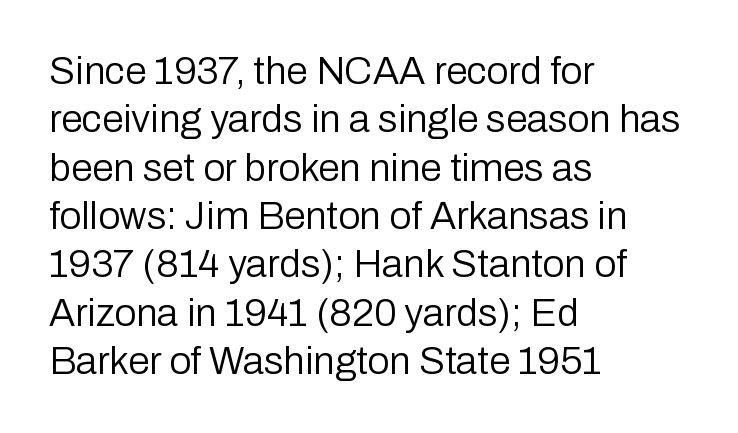
No heavy texture on the line: the type isn't bold. Quick note: not italic, upright. In CSS terms this would be text-align: left. How are the letters spaced? Ordinarily, with no added tracking. Spacing verdict: proportional, widths tailored to each character. The space beneath each line is pristine and unruled.
